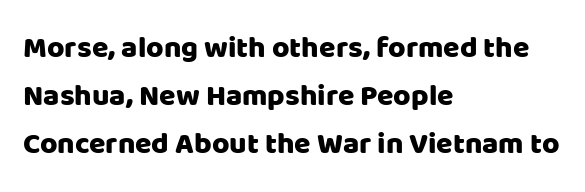
Q: Is the text italic (slanted)? A: No, it is upright.
Q: Is the typeface a serif or a sans-serif typeface? A: Sans-serif.
Q: Is the text underlined? A: No.
Q: How is the paragraph aligned? A: Left-aligned.
Q: Is the spacing between letters normal or unusually wide? A: Normal.
Q: Is the spacing between lines tight, normal or loose? A: Normal.
Q: Width (condensed, normal, or wide)? A: Normal.
Q: Stroke contrast? A: Low.
Q: x-height? A: Large.
Q: Monospaced? A: No.
